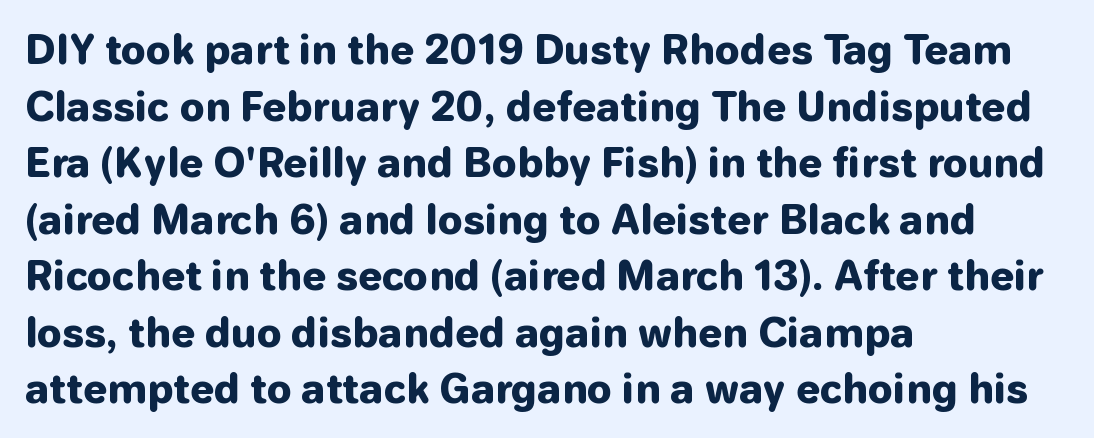
{"serif": "no", "italic": "no", "bold": "yes", "weight": "heavy", "width": "normal", "stroke_contrast": "low", "x_height": "medium", "monospaced": "no", "underline": "no", "align": "left", "line_spacing": "normal", "line_spacing_ratio": 1.45, "letter_spacing": "normal", "letter_spacing_em": 0.0, "glyph_px": 39}
